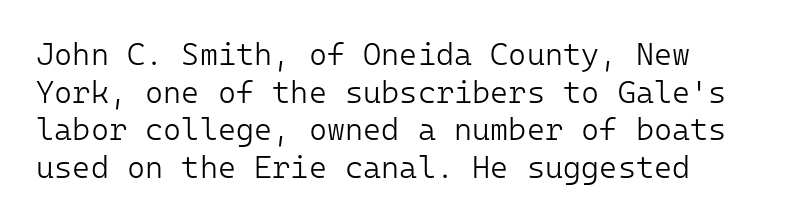
The image shows 31 px light sans-serif type, upright, monospaced; set left-aligned, line spacing 1.21x, normal letter spacing, not underlined; low stroke contrast and a medium x-height.
